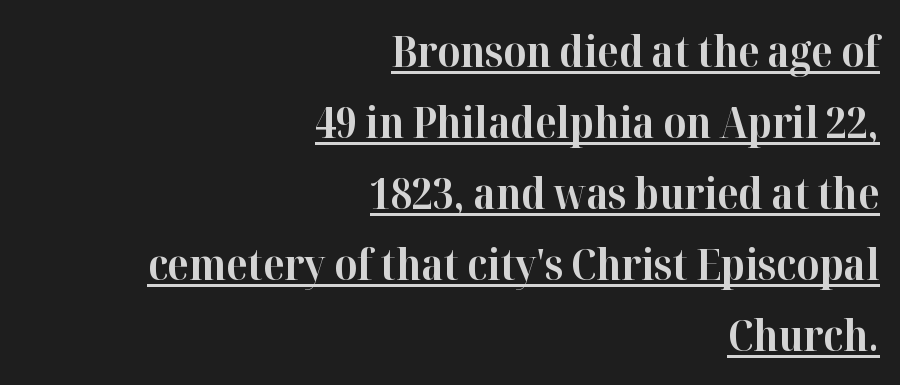
Q: Is the text bold? A: Yes.
Q: Is the text italic (slanted)? A: No, it is upright.
Q: Is the typeface a serif or a sans-serif typeface? A: Serif.
Q: Is the text underlined? A: Yes.
Q: How is the paragraph aligned? A: Right-aligned.
Q: Is the spacing between letters normal or unusually wide? A: Normal.
Q: Is the spacing between lines tight, normal or loose? A: Normal.
Q: Width (condensed, normal, or wide)? A: Normal.
Q: Stroke contrast? A: High.
Q: x-height? A: Medium.
Q: Monospaced? A: No.
